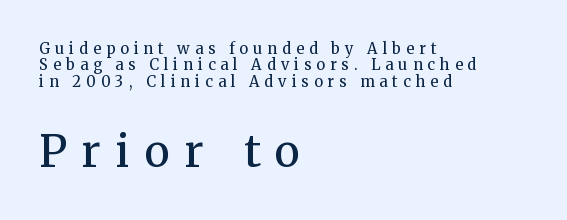
{"serif": "yes", "italic": "no", "bold": "no", "weight": "regular", "width": "normal", "stroke_contrast": "medium", "x_height": "medium", "monospaced": "no", "underline": "no", "align": "left", "line_spacing": "tight", "line_spacing_ratio": 1.09, "letter_spacing": "wide", "letter_spacing_em": 0.34, "larger_block": "second", "size_ratio": 2.93, "glyph_px": 44}
